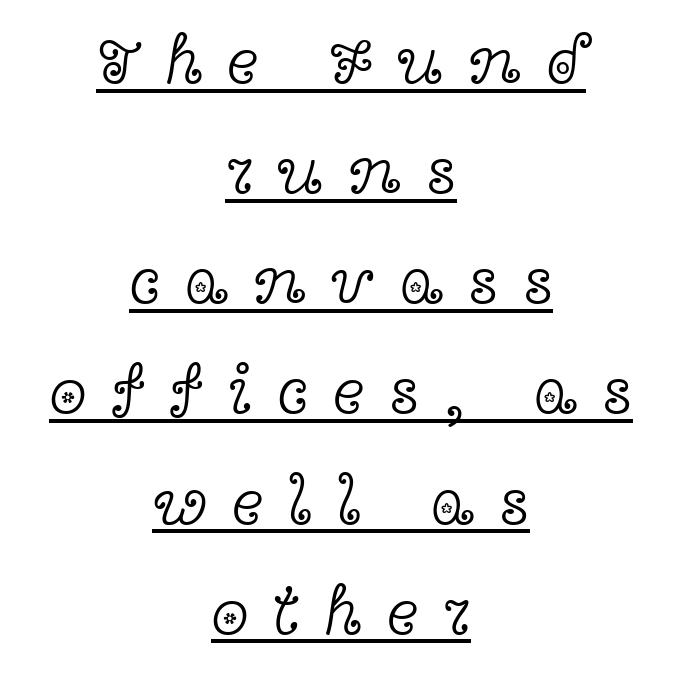
Centered paragraph, ragged on both sides. This block has exactly the height ordinary leading produces. Little horizontal feet cap the strokes, marking this as serif type. Think of a printed novel: that variable character pitch is what you see here. Somebody hit Ctrl+U on this one — the words are underlined. Weight: regular or lighter.
